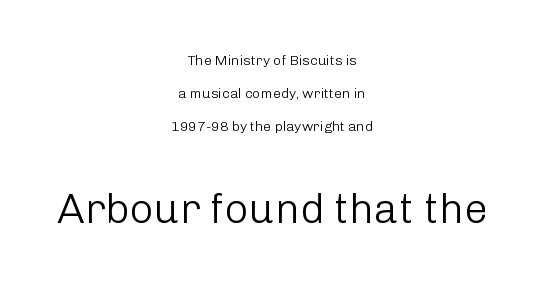
{"serif": "no", "italic": "no", "bold": "no", "weight": "light", "width": "normal", "stroke_contrast": "low", "x_height": "medium", "monospaced": "no", "underline": "no", "align": "center", "line_spacing": "loose", "line_spacing_ratio": 2.34, "letter_spacing": "normal", "letter_spacing_em": 0.0, "larger_block": "second", "size_ratio": 3.0, "glyph_px": 42}
